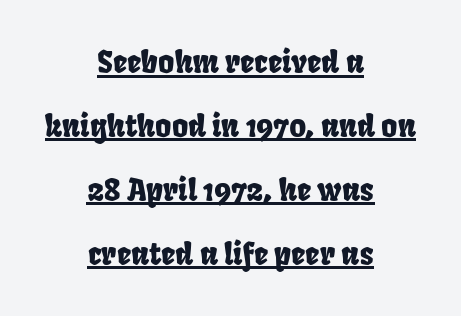
{"serif": "no", "width": "condensed", "stroke_contrast": "low", "x_height": "large", "monospaced": "no", "underline": "yes", "align": "center", "line_spacing": "loose", "line_spacing_ratio": 2.06, "letter_spacing": "normal", "letter_spacing_em": 0.0, "glyph_px": 31}
